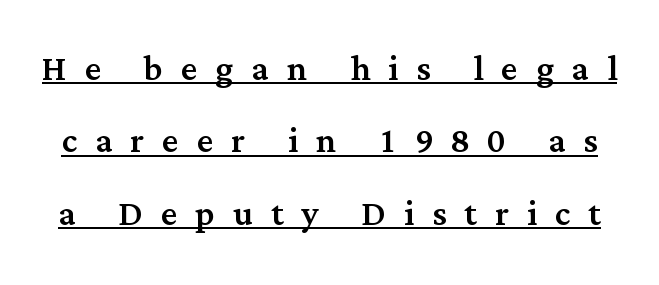
Q: Is the text italic (slanted)? A: No, it is upright.
Q: Is the typeface a serif or a sans-serif typeface? A: Serif.
Q: Is the text underlined? A: Yes.
Q: Is the spacing between letters normal or unusually wide? A: Unusually wide.
Q: Is the spacing between lines tight, normal or loose? A: Normal.
Q: Width (condensed, normal, or wide)? A: Normal.
Q: Stroke contrast? A: Medium.
Q: x-height? A: Medium.
Q: Monospaced? A: No.
